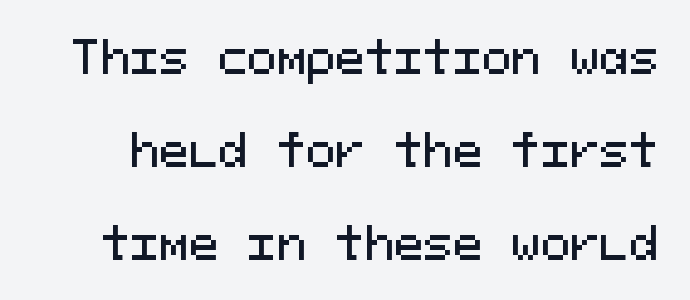
Q: Is the text italic (slanted)? A: No, it is upright.
Q: Is the typeface a serif or a sans-serif typeface? A: Sans-serif.
Q: Is the text underlined? A: No.
Q: Is the spacing between letters normal or unusually wide? A: Normal.
Q: Is the spacing between lines tight, normal or loose? A: Loose.
Q: Width (condensed, normal, or wide)? A: Normal.
Q: Stroke contrast? A: Medium.
Q: x-height? A: Medium.
Q: Monospaced? A: Yes.
